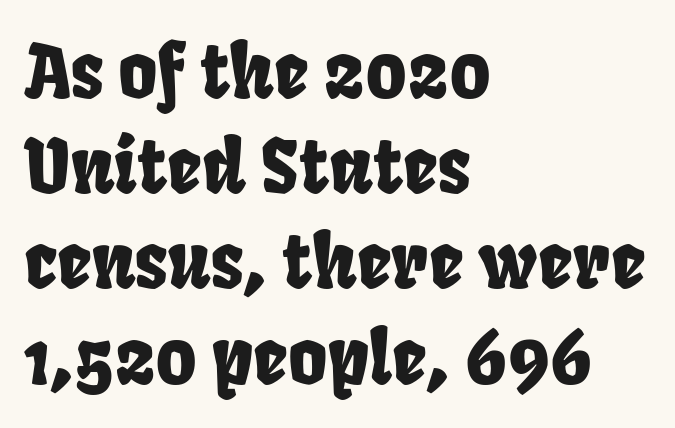
The image shows 75 px condensed sans-serif type; set left-aligned, normal line spacing (1.27x), normal letter spacing, not underlined; low stroke contrast and a large x-height.
